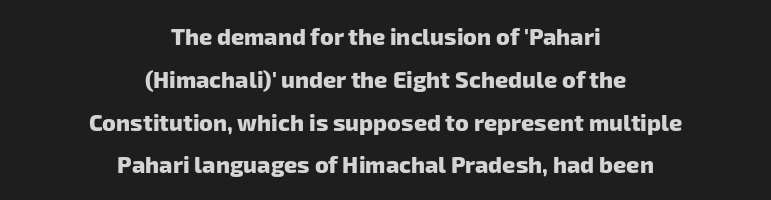
Heavy, bold letterforms. Anything drawn beneath the words? Only blank space. Look at the tracking — it's just the regular setting, nothing added. Teacher's note: observe the equal gaps on both sides — that is centered alignment.
